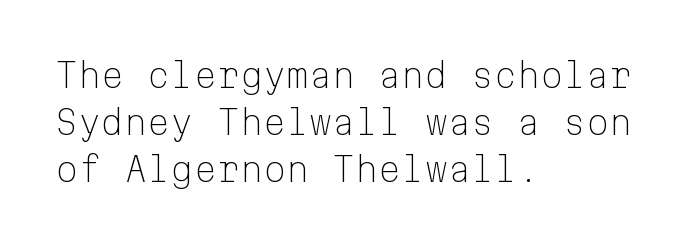
What kind of face is this? One without serifs — a sans. Every character sits straight up, as roman type does. The area under the type is left untouched. Short and long lines alike share a common starting point at left. Stroke thickness stays within the range of a standard reading face or lighter.
